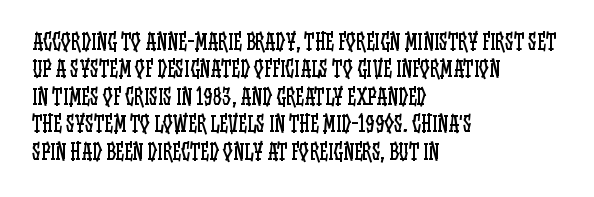
The image shows 22 px text type, upright; set left-aligned, normal line spacing (1.25x), normal letter spacing, not underlined.
